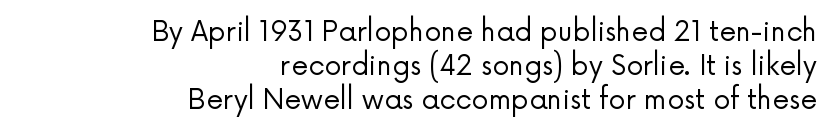
Every character sits straight up, as roman type does. The typesetter chose a ragged-left arrangement here. Glyph-to-glyph distance matches everyday printed text. Lines of text with bare space underneath. Weight: in the light-to-regular range.
